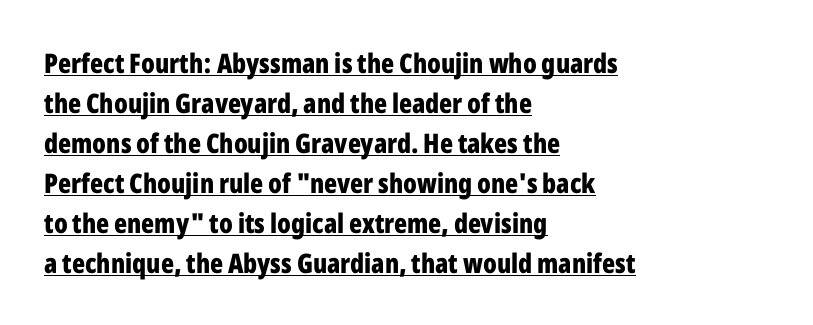
Evenly set lines give the paragraph a standard silhouette. What weight is shown? A full bold with thick strokes. The rendering anchors every line to the left-hand side. The words here are underlined.
